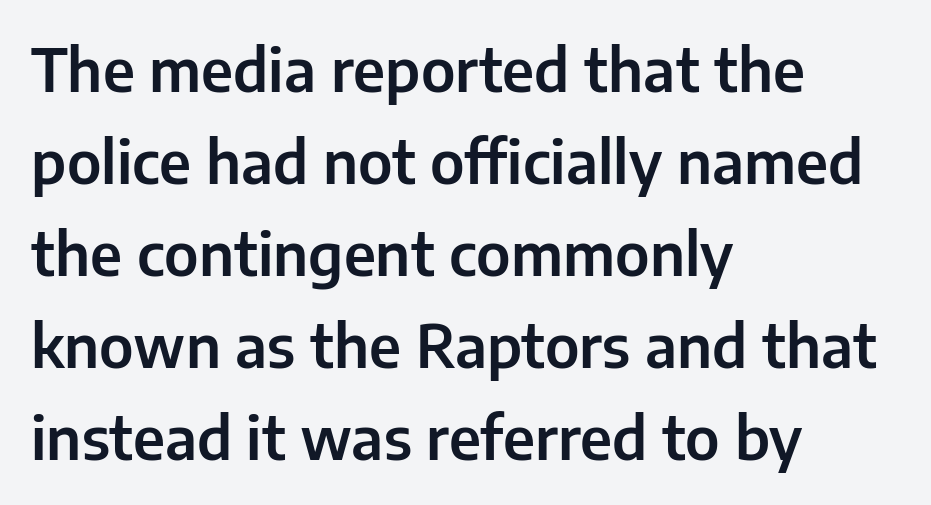
The image shows 59 px sans-serif type, upright; set left-aligned, normal line spacing (1.56x), normal letter spacing, not underlined; low stroke contrast and a medium x-height.
